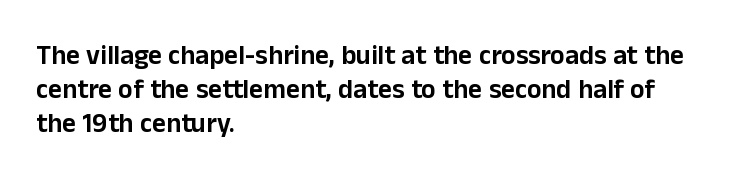
Q: Is the text italic (slanted)? A: No, it is upright.
Q: Is the text underlined? A: No.
Q: How is the paragraph aligned? A: Left-aligned.
Q: Is the spacing between letters normal or unusually wide? A: Normal.
Q: Is the spacing between lines tight, normal or loose? A: Normal.
